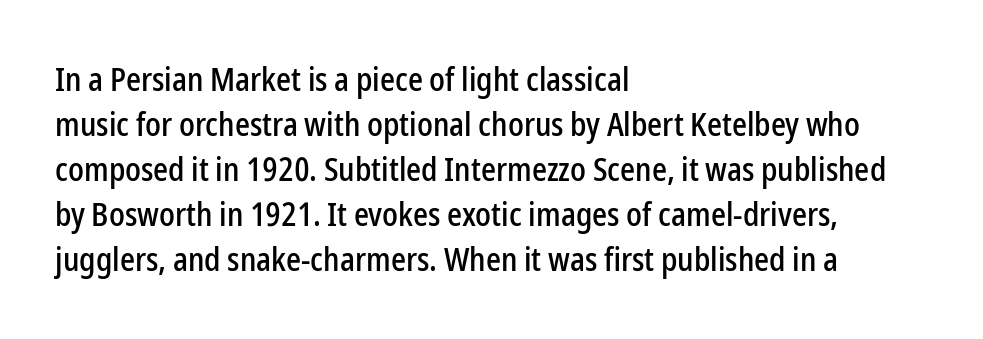
{"serif": "no", "italic": "no", "width": "condensed", "stroke_contrast": "low", "x_height": "medium", "monospaced": "no", "underline": "no", "align": "left", "line_spacing": "normal", "line_spacing_ratio": 1.36, "letter_spacing": "normal", "letter_spacing_em": 0.0, "glyph_px": 33}
